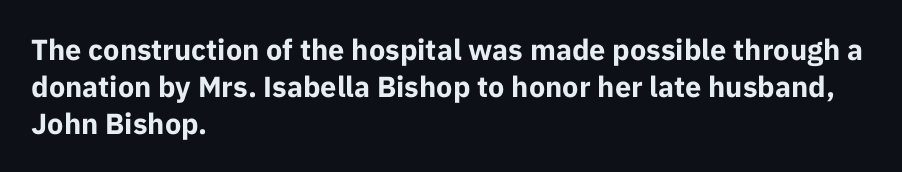
{"serif": "no", "italic": "no", "bold": "yes", "weight": "bold", "width": "normal", "stroke_contrast": "low", "x_height": "medium", "monospaced": "no", "underline": "no", "align": "left", "line_spacing": "normal", "line_spacing_ratio": 1.27, "letter_spacing": "normal", "letter_spacing_em": 0.0, "glyph_px": 29}
